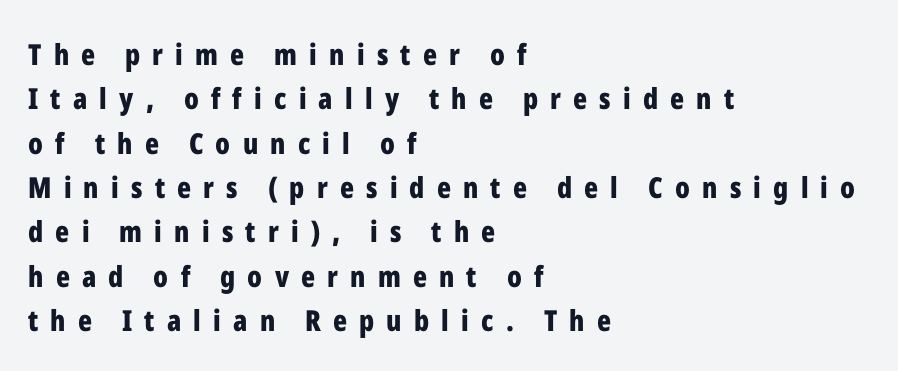
Q: Is the text bold? A: Yes.
Q: Is the text italic (slanted)? A: No, it is upright.
Q: Is the typeface a serif or a sans-serif typeface? A: Sans-serif.
Q: Is the text underlined? A: No.
Q: How is the paragraph aligned? A: Left-aligned.
Q: Is the spacing between letters normal or unusually wide? A: Unusually wide.
Q: Is the spacing between lines tight, normal or loose? A: Normal.
Q: Width (condensed, normal, or wide)? A: Condensed.
Q: Stroke contrast? A: Low.
Q: x-height? A: Medium.
Q: Monospaced? A: No.
